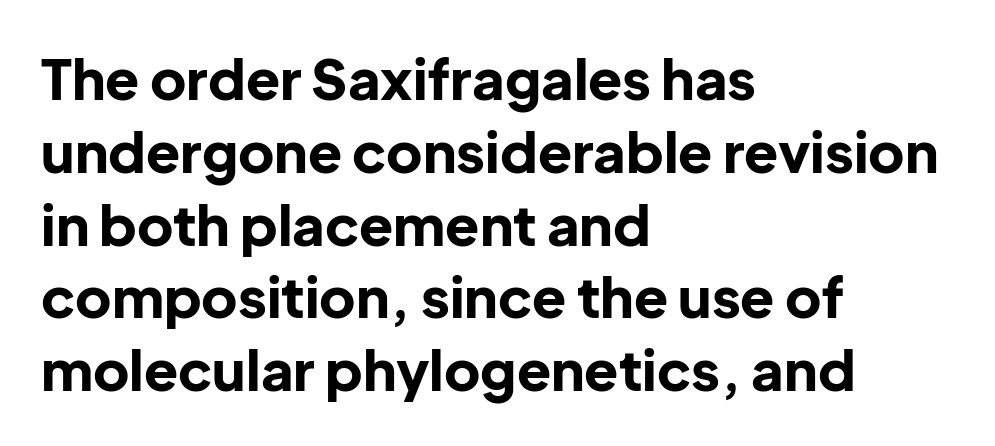
Check under the words: just untouched page. Letter spacing: default. Font category for this specimen: sans-serif. Strokes here are thick enough to call this a true bold. Every row of glyphs begins at an identical x-position on the left.
